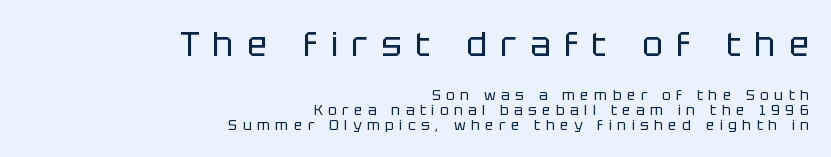
{"serif": "no", "italic": "no", "bold": "no", "weight": "regular", "width": "normal", "stroke_contrast": "low", "x_height": "large", "monospaced": "no", "underline": "no", "align": "right", "line_spacing": "tight", "line_spacing_ratio": 1.07, "letter_spacing": "wide", "letter_spacing_em": 0.4, "larger_block": "first", "size_ratio": 2.43, "glyph_px": 34}
